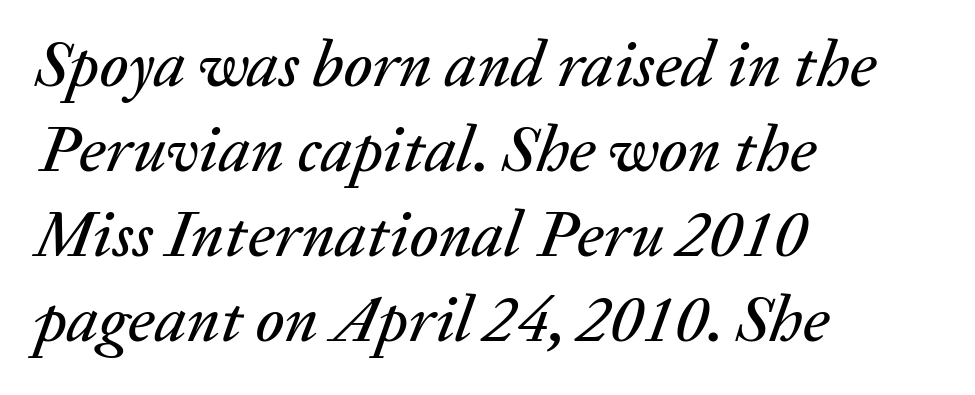
Q: Is the text italic (slanted)? A: Yes, it leans right by about 20 degrees.
Q: Is the text underlined? A: No.
Q: How is the paragraph aligned? A: Left-aligned.
Q: Is the spacing between letters normal or unusually wide? A: Normal.
Q: Is the spacing between lines tight, normal or loose? A: Normal.
Q: Width (condensed, normal, or wide)? A: Normal.
Q: Stroke contrast? A: Medium.
Q: x-height? A: Medium.
Q: Monospaced? A: No.
